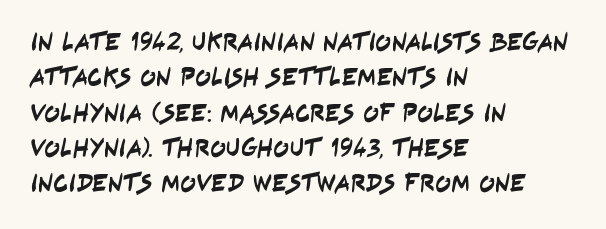
A clean baseline with only descenders dipping below it. These lines are set flush left with a ragged right edge. The rendering uses a moderate line-height, typical for paragraphs. The line texture is even and compact thanks to regular tracking.
